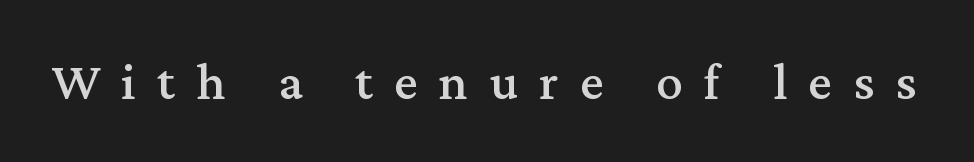
Q: Is the text italic (slanted)? A: No, it is upright.
Q: Is the typeface a serif or a sans-serif typeface? A: Serif.
Q: Is the text underlined? A: No.
Q: Is the spacing between letters normal or unusually wide? A: Unusually wide.
Q: Width (condensed, normal, or wide)? A: Normal.
Q: Stroke contrast? A: Medium.
Q: x-height? A: Medium.
Q: Monospaced? A: No.
